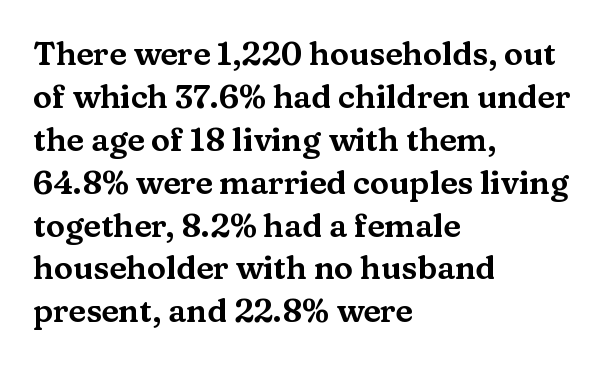
{"serif": "yes", "italic": "no", "width": "wide", "stroke_contrast": "medium", "x_height": "medium", "monospaced": "no", "underline": "no", "align": "left", "line_spacing": "normal", "line_spacing_ratio": 1.34, "letter_spacing": "normal", "letter_spacing_em": 0.0, "glyph_px": 32}
